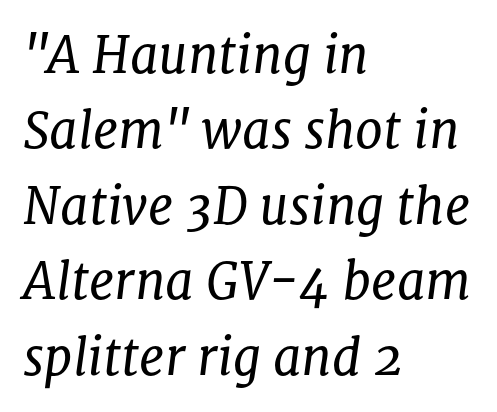
The image shows 50 px regular-weight serif type, italic (leaning right); set left-aligned, normal line spacing (1.51x), normal letter spacing, not underlined; low stroke contrast and a medium x-height.
